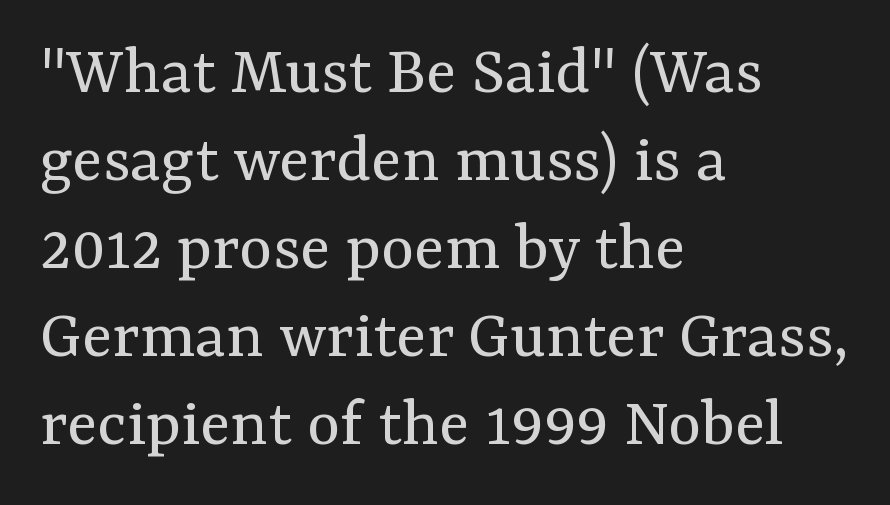
The image shows 71 px regular-weight serif type, upright; set left-aligned, line spacing 1.24x, normal letter spacing, not underlined; medium stroke contrast and a medium x-height.
